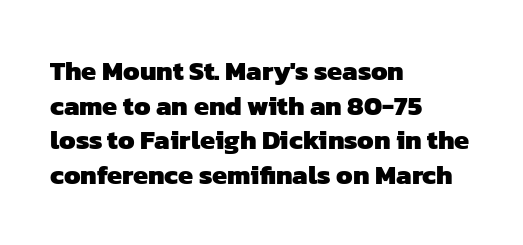
Q: Is the text bold? A: Yes.
Q: Is the text underlined? A: No.
Q: How is the paragraph aligned? A: Left-aligned.
Q: Is the spacing between letters normal or unusually wide? A: Normal.
Q: Is the spacing between lines tight, normal or loose? A: Normal.
